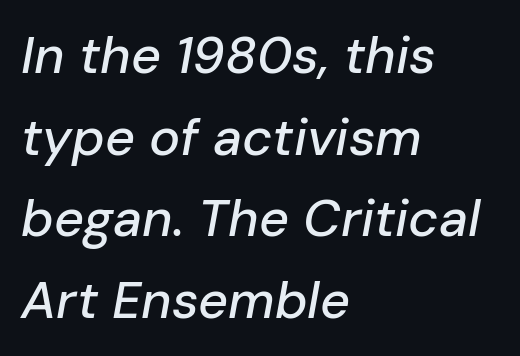
{"italic": "yes", "lean": "right", "slant_degrees": 10, "width": "normal", "stroke_contrast": "low", "x_height": "medium", "monospaced": "no", "underline": "no", "align": "left", "line_spacing": "normal", "line_spacing_ratio": 1.57, "letter_spacing": "normal", "letter_spacing_em": 0.0, "glyph_px": 52}
